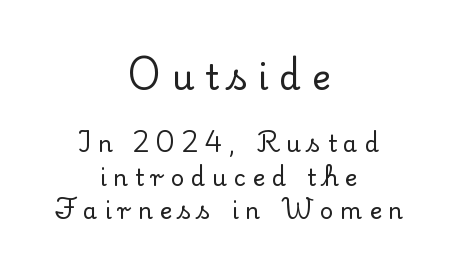
Q: Is the text italic (slanted)? A: No, it is upright.
Q: Is the typeface a serif or a sans-serif typeface? A: Serif.
Q: Is the text underlined? A: No.
Q: How is the paragraph aligned? A: Centered.
Q: Is the spacing between letters normal or unusually wide? A: Unusually wide.
Q: Is the spacing between lines tight, normal or loose? A: Normal.
Q: Which block of text is set in a larger size, the first (top) or the second (bottom)? A: The first (top) one.
Q: Width (condensed, normal, or wide)? A: Normal.
Q: Stroke contrast? A: Low.
Q: x-height? A: Small.
Q: Monospaced? A: No.
